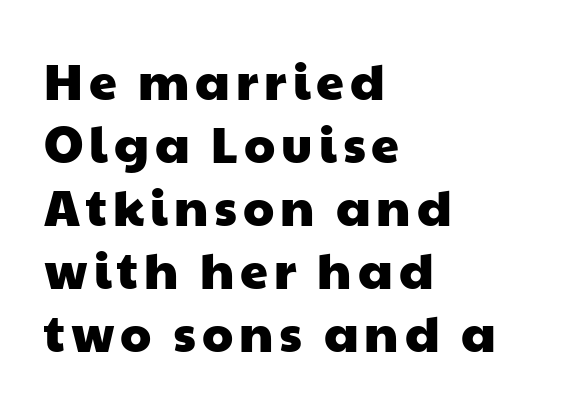
The image shows 50 px wide sans-serif type; set left-aligned, normal line spacing (1.26x), not underlined; low stroke contrast and a medium x-height.
